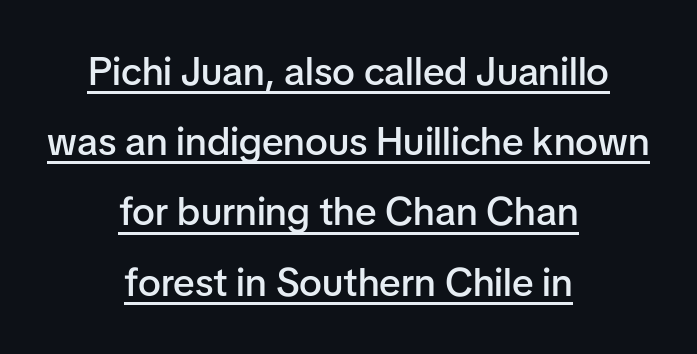
The letters stand upright; this is a roman face. Words appear dense and cohesive because spacing is normal. A typesetter would call this proportional, since set widths differ per character. Short and long lines alike share a common midpoint.
